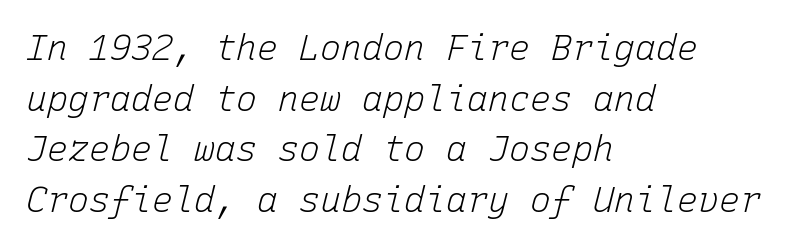
Designer's note — italics engaged. Stems here are at most as thick as an everyday book face. A clean baseline with only descenders dipping below it. Think of a typewriter: that constant character pitch is what you see here. Letter spacing: default.
